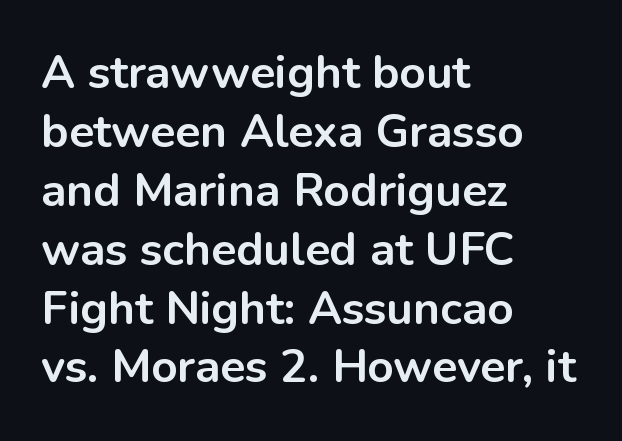
{"serif": "no", "italic": "no", "bold": "yes", "weight": "bold", "width": "normal", "stroke_contrast": "low", "x_height": "medium", "monospaced": "no", "underline": "no", "align": "left", "line_spacing": "normal", "line_spacing_ratio": 1.28, "letter_spacing": "normal", "letter_spacing_em": 0.0, "glyph_px": 46}
